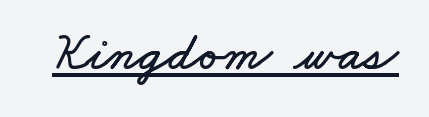
The image shows 54 px wide type; set normal letter spacing, underlined; low stroke contrast and a small x-height.
